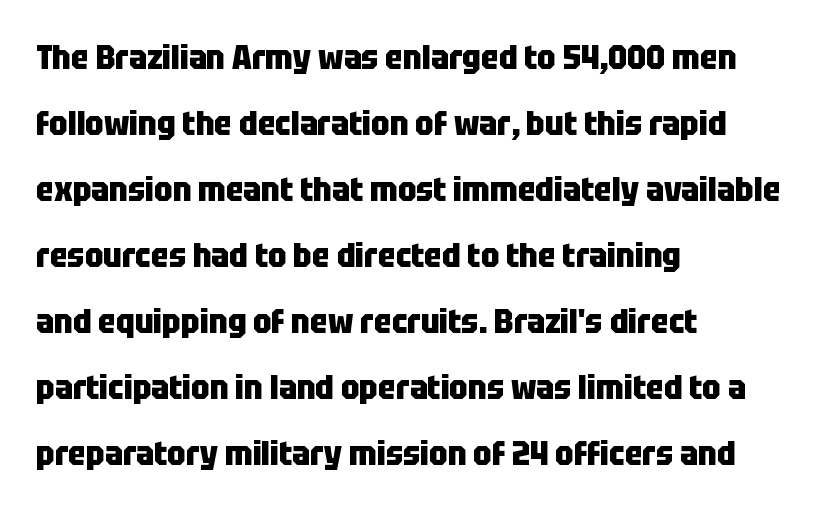
Chunky letters — that's bold for sure. The letterforms sit shoulder to shoulder at normal distance. The space directly below the letters is spotless. A student would call this left alignment; a typographer would say flush left, rag right. Posture: upright roman.
